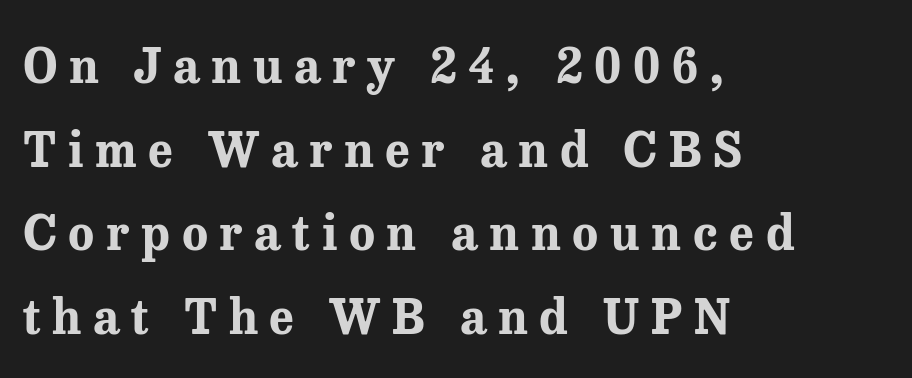
{"serif": "yes", "italic": "no", "bold": "yes", "weight": "bold", "width": "normal", "stroke_contrast": "medium", "x_height": "medium", "monospaced": "no", "underline": "no", "align": "left", "line_spacing_ratio": 1.74, "letter_spacing": "wide", "letter_spacing_em": 0.24, "glyph_px": 48}
